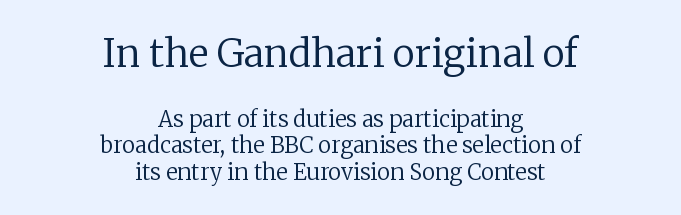
The image shows 38 px regular-weight serif type, upright; set centered, line spacing 1.2x, normal letter spacing, not underlined; the first (top) block is 1.73x larger; low stroke contrast and a medium x-height.
